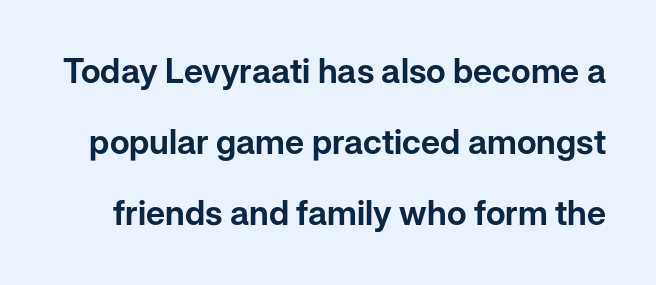
{"serif": "no", "italic": "no", "width": "normal", "stroke_contrast": "low", "x_height": "medium", "monospaced": "no", "underline": "no", "line_spacing": "loose", "line_spacing_ratio": 2.09, "letter_spacing": "normal", "letter_spacing_em": 0.0, "glyph_px": 34}
